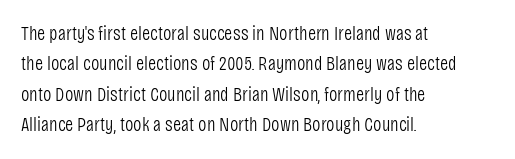
Q: Is the text bold? A: No.
Q: Is the text italic (slanted)? A: No, it is upright.
Q: Is the text underlined? A: No.
Q: How is the paragraph aligned? A: Left-aligned.
Q: Is the spacing between letters normal or unusually wide? A: Normal.
Q: Is the spacing between lines tight, normal or loose? A: Normal.
